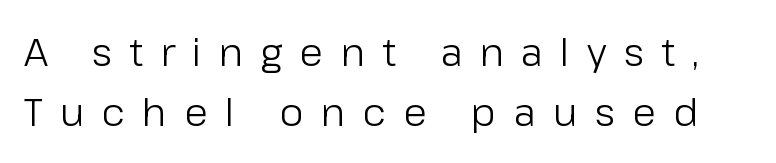
The rendering uses a moderate line-height, typical for paragraphs. A sans-serif font was chosen for this passage. This is not heavy type; no bold has been used. A typesetter would call this proportional, since set widths differ per character.
